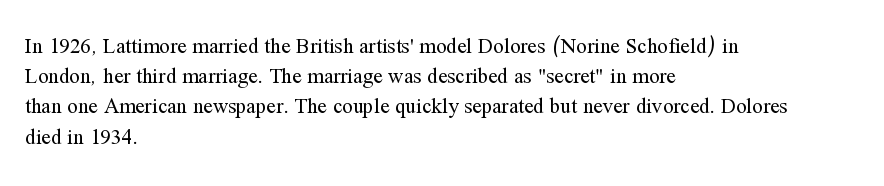
Q: Is the text bold? A: No.
Q: Is the text italic (slanted)? A: No, it is upright.
Q: Is the text underlined? A: No.
Q: How is the paragraph aligned? A: Left-aligned.
Q: Is the spacing between letters normal or unusually wide? A: Normal.
Q: Is the spacing between lines tight, normal or loose? A: Normal.
